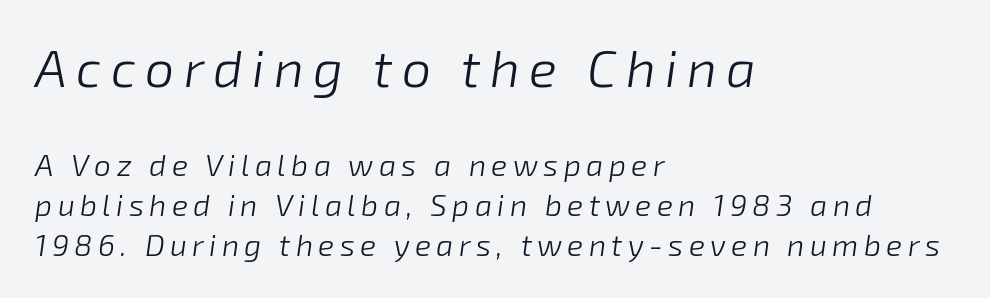
Q: Is the text bold? A: No.
Q: Is the text italic (slanted)? A: Yes, it leans right by about 8 degrees.
Q: Is the text underlined? A: No.
Q: How is the paragraph aligned? A: Left-aligned.
Q: Is the spacing between lines tight, normal or loose? A: Normal.
Q: Which block of text is set in a larger size, the first (top) or the second (bottom)? A: The first (top) one.
Q: Width (condensed, normal, or wide)? A: Normal.
Q: Stroke contrast? A: Low.
Q: x-height? A: Medium.
Q: Monospaced? A: No.
